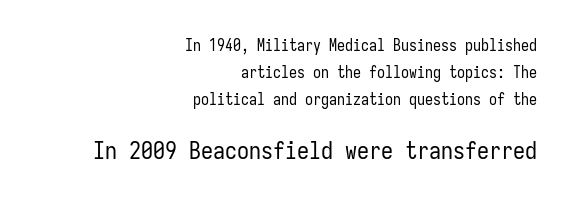
The image shows 24 px text type, upright; set right-aligned, normal line spacing (1.68x), normal letter spacing, not underlined; the second (bottom) block is 1.5x larger.
